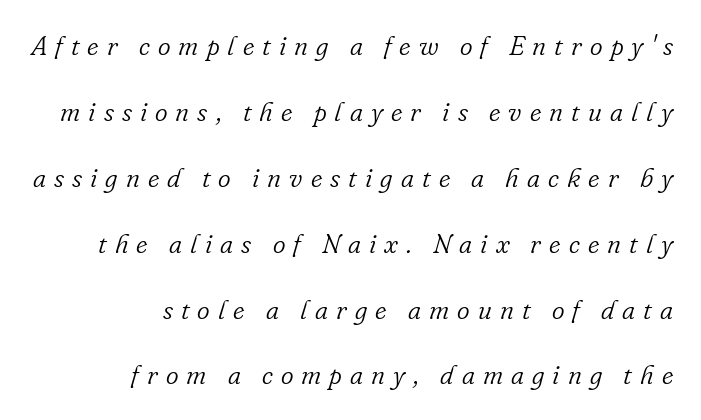
Q: Is the text bold? A: No.
Q: Is the text italic (slanted)? A: Yes, it leans right by about 16 degrees.
Q: Is the text underlined? A: No.
Q: How is the paragraph aligned? A: Right-aligned.
Q: Is the spacing between letters normal or unusually wide? A: Unusually wide.
Q: Is the spacing between lines tight, normal or loose? A: Loose.
